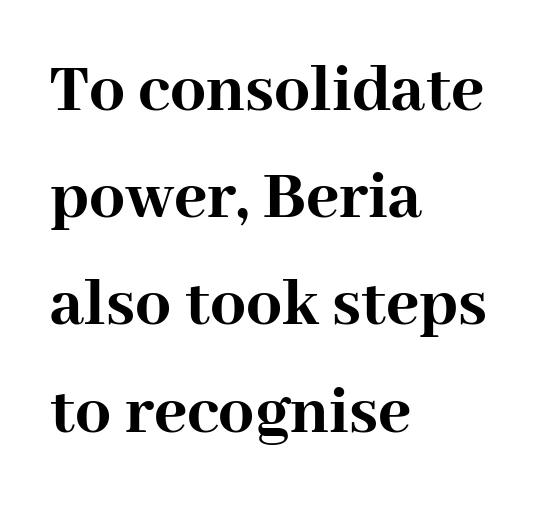
How heavy is the stroke? Heavy — this is a bold. Font category for this specimen: serif. These lines are rendered in a variable-pitch font. There is no visible air inserted between adjacent glyphs. Successive baselines arrive at the customary interval. The font's upright variant was chosen for this text.
